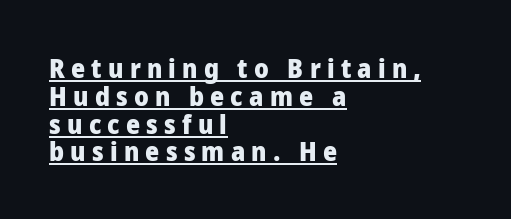
Q: Is the text bold? A: Yes.
Q: Is the text italic (slanted)? A: No, it is upright.
Q: Is the text underlined? A: Yes.
Q: How is the paragraph aligned? A: Left-aligned.
Q: Is the spacing between letters normal or unusually wide? A: Unusually wide.
Q: Is the spacing between lines tight, normal or loose? A: Tight.
